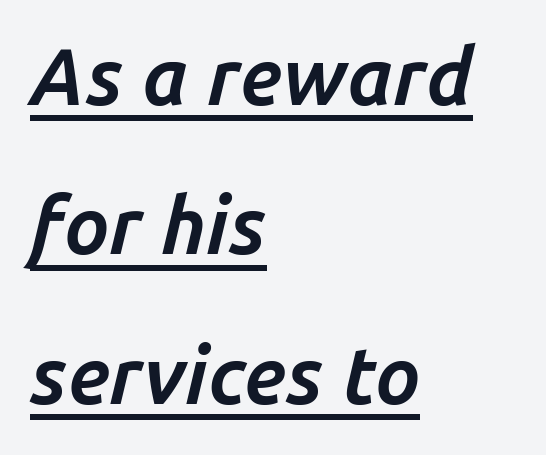
Words appear dense and cohesive because spacing is normal. The font's italic variant was chosen for this text. Each line of the rendering has a horizontal stroke beneath the glyphs. You could not count columns in this text — the font is proportionally spaced.
